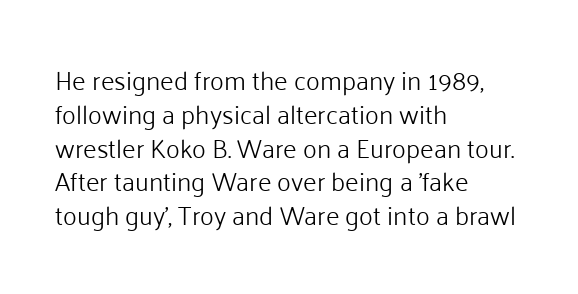
Descenders are the only things crossing below the line. Vertical strokes here are truly vertical. Compared with typical paragraphs, the rows here are spaced about the same. The setting favours the left margin, as ordinary paragraphs usually do.
